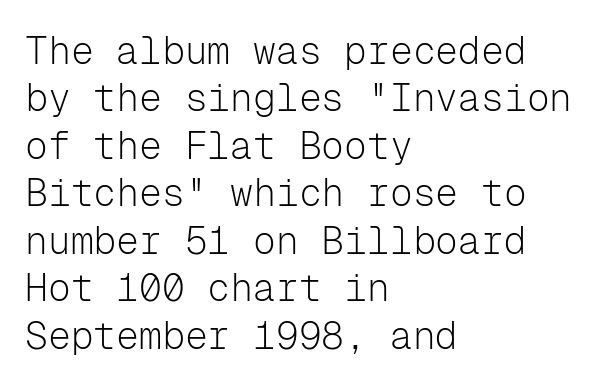
{"serif": "no", "italic": "no", "bold": "no", "weight": "light", "width": "normal", "stroke_contrast": "low", "x_height": "medium", "monospaced": "yes", "underline": "no", "align": "left", "line_spacing": "normal", "line_spacing_ratio": 1.25, "letter_spacing": "normal", "letter_spacing_em": 0.0, "glyph_px": 38}
